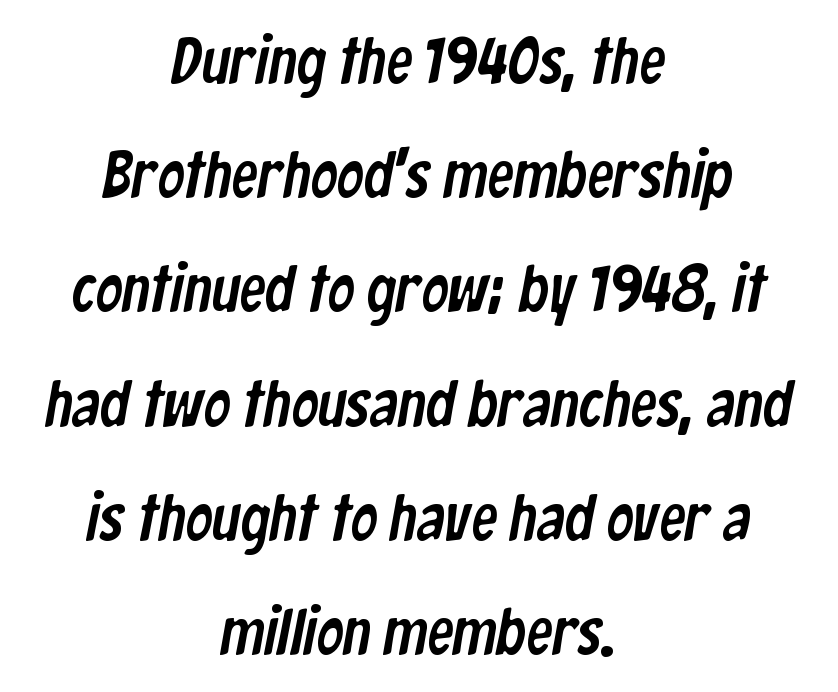
Letter spacing: default. The words here are not underlined. The compositor balanced each line on the midline. Character widths vary here, with narrow letters taking less room than wide ones.
